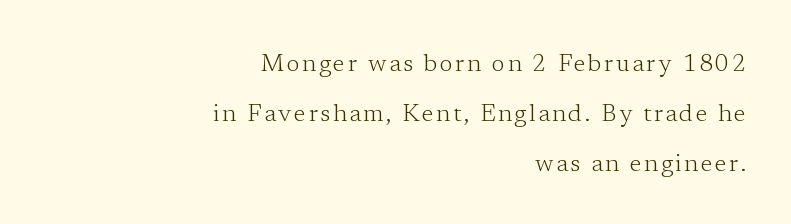
{"italic": "no", "bold": "no", "underline": "no", "align": "right", "line_spacing": "loose", "line_spacing_ratio": 2.09, "glyph_px": 24}
